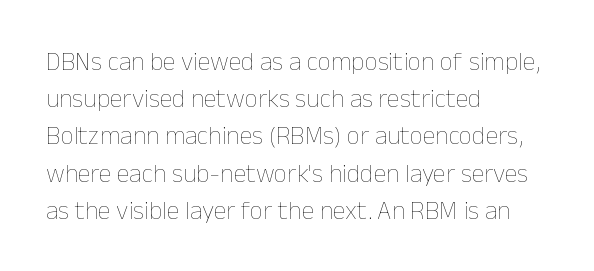
{"italic": "no", "bold": "no", "underline": "no", "align": "left", "line_spacing": "normal", "line_spacing_ratio": 1.43, "letter_spacing": "normal", "letter_spacing_em": 0.0, "glyph_px": 26}
